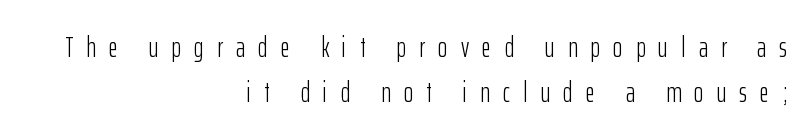
Q: Is the text bold? A: No.
Q: Is the text italic (slanted)? A: No, it is upright.
Q: Is the typeface a serif or a sans-serif typeface? A: Sans-serif.
Q: Is the text underlined? A: No.
Q: How is the paragraph aligned? A: Right-aligned.
Q: Is the spacing between letters normal or unusually wide? A: Unusually wide.
Q: Is the spacing between lines tight, normal or loose? A: Normal.
Q: Width (condensed, normal, or wide)? A: Condensed.
Q: Stroke contrast? A: Low.
Q: x-height? A: Medium.
Q: Monospaced? A: No.
